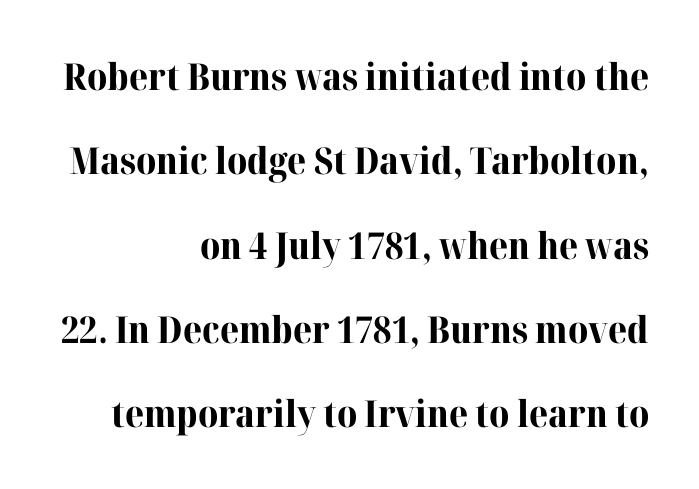
Each row of text sits above clean, open space. The passage shown is emphatically bold. Interline gaps are noticeably wide in this sample. Typeset ragged left — the right edge is the straight one. The rendering keeps characters at their native spacing.
